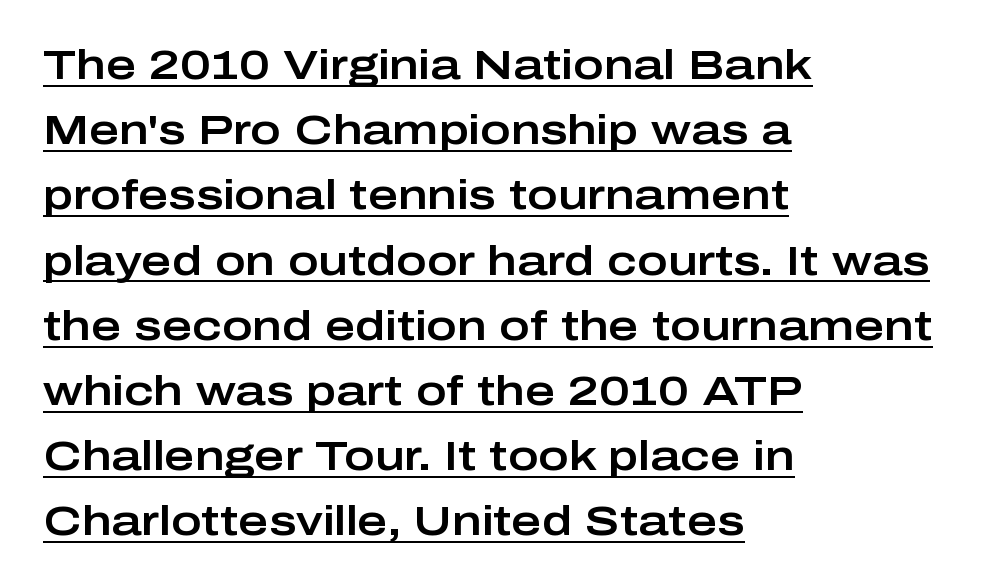
{"serif": "no", "italic": "no", "width": "wide", "stroke_contrast": "low", "x_height": "medium", "monospaced": "no", "underline": "yes", "align": "left", "line_spacing": "normal", "line_spacing_ratio": 1.59, "letter_spacing": "normal", "letter_spacing_em": 0.0, "glyph_px": 41}
